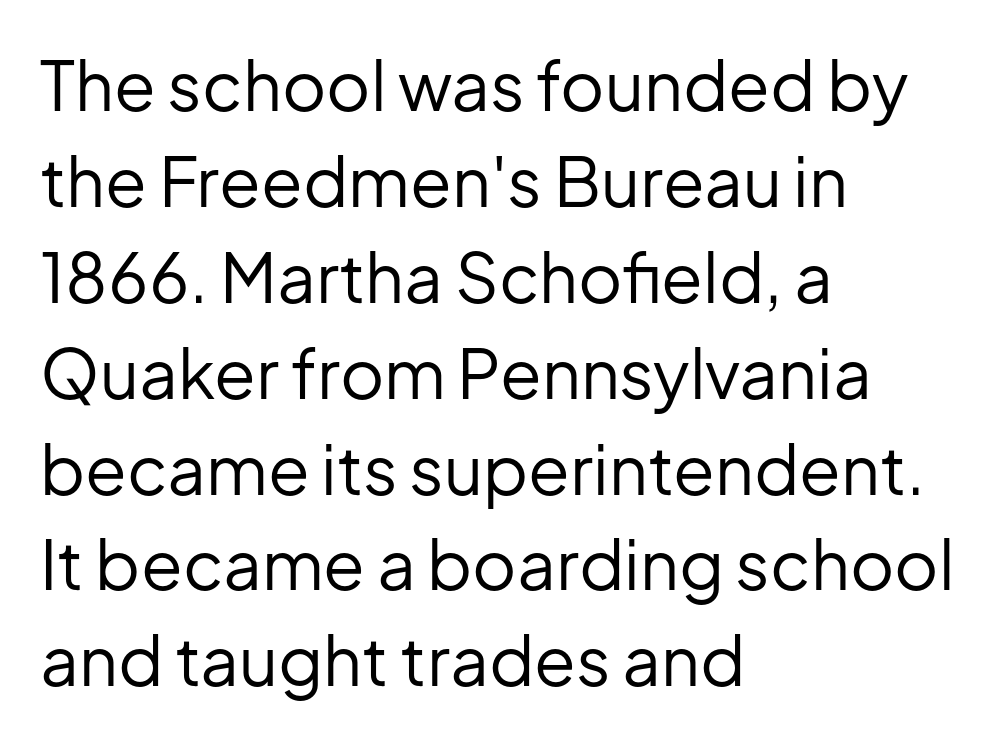
The image shows 68 px regular-weight sans-serif type, upright; set left-aligned, normal line spacing (1.41x), normal letter spacing, not underlined; low stroke contrast and a medium x-height.
